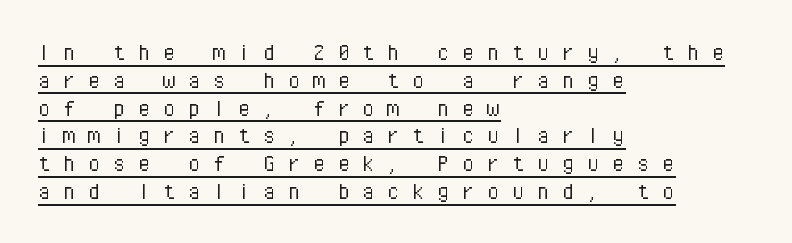
The rendered words wear a rule along their underside. How would I describe the line gaps? Narrow and economical. Caption: multi-line text, flush left, ragged right. Italic? Not at all — the glyphs are vertical. The tracking jumps out immediately: characters are airy and widely separated. Is this a heavy cut? Hardly; it is regular or lighter.
